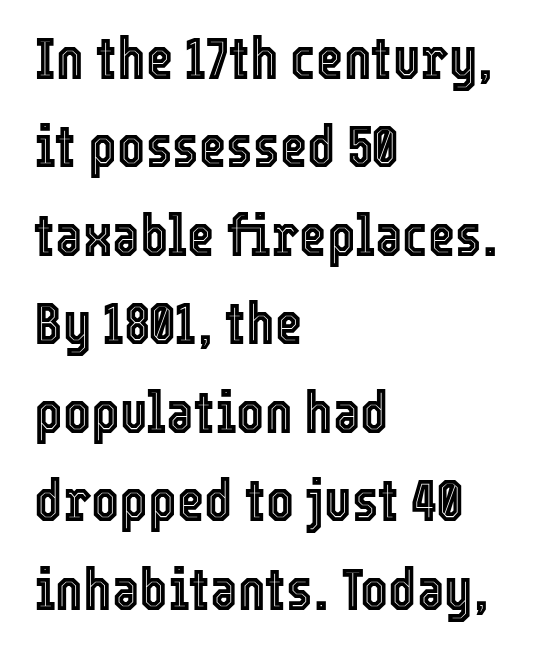
The image shows 59 px condensed type, upright; set left-aligned, normal line spacing (1.5x), normal letter spacing, not underlined; a medium x-height.
